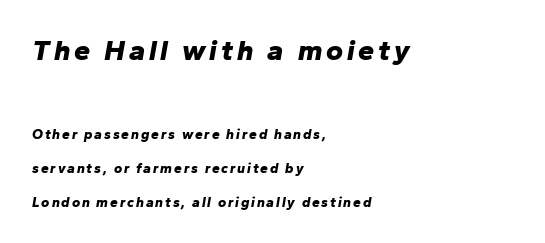
{"italic": "yes", "lean": "right", "slant_degrees": 10, "bold": "yes", "weight": "bold", "width": "normal", "stroke_contrast": "low", "x_height": "medium", "monospaced": "no", "underline": "no", "align": "left", "line_spacing": "loose", "line_spacing_ratio": 2.41, "larger_block": "first", "size_ratio": 2.07, "glyph_px": 29}
